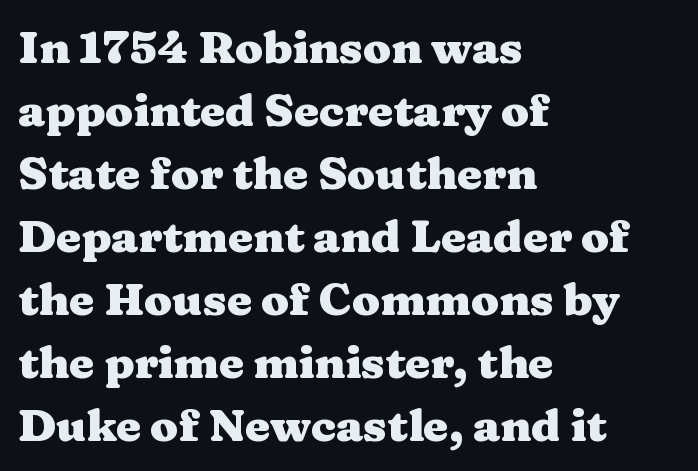
{"serif": "yes", "italic": "no", "bold": "yes", "weight": "heavy", "width": "wide", "stroke_contrast": "medium", "x_height": "medium", "monospaced": "no", "underline": "no", "align": "left", "line_spacing": "normal", "line_spacing_ratio": 1.4, "letter_spacing": "normal", "letter_spacing_em": 0.0, "glyph_px": 45}
